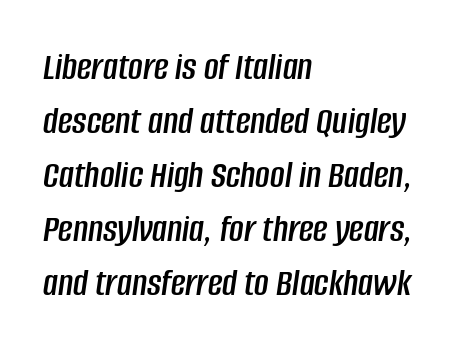
Tracking value appears to be zero — textbook default spacing. You can tell it's italic because the verticals aren't actually vertical. Unmarked baselines from the first word to the last. The designer left line spacing at the default.
